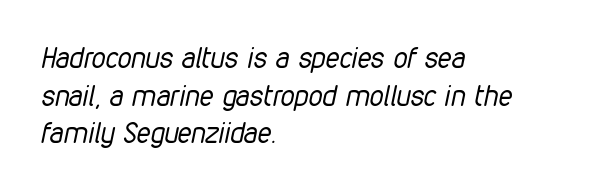
This is oblique type, the kind used for emphasis or titles. Summary of weight: not heavy and not bold. Caption: multi-line text, flush left, ragged right. How would I describe the line gaps? Plain and ordinary. Nothing unusual about the tracking: characters are spaced as the font intends. The zone under the glyphs is completely vacant.
